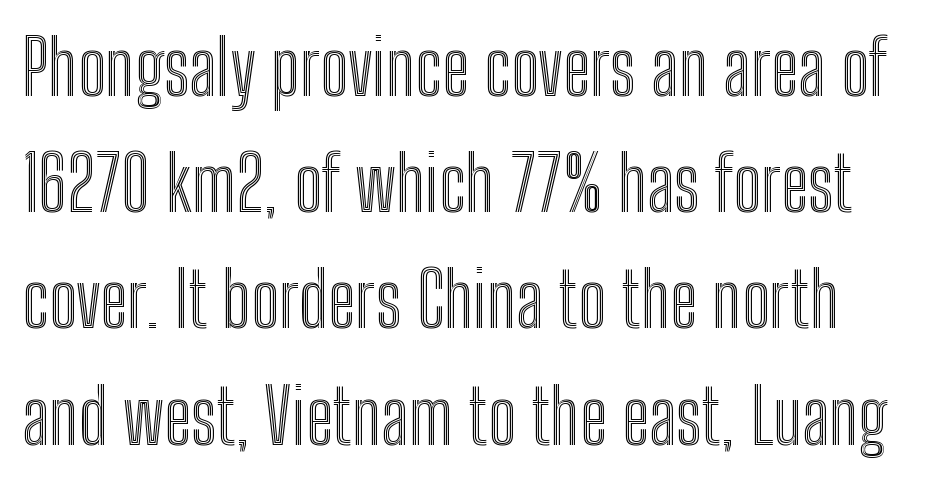
In terms of letterspacing, this is plain default setting. In terms of posture, this sample is upright. Decoration check: the copy has no underline. Does the leading feel generous? No, just average. The letters advance in unequal steps, a hallmark of proportional type.
